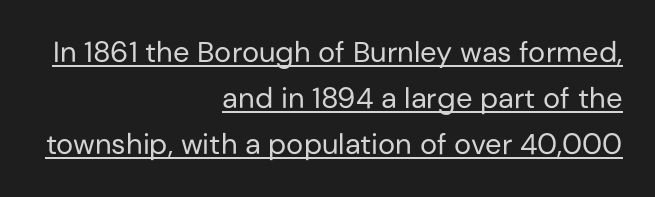
{"serif": "no", "italic": "no", "bold": "no", "weight": "regular", "width": "normal", "stroke_contrast": "low", "x_height": "medium", "monospaced": "no", "underline": "yes", "align": "right", "line_spacing": "normal", "line_spacing_ratio": 1.59, "letter_spacing": "normal", "letter_spacing_em": 0.0, "glyph_px": 29}
